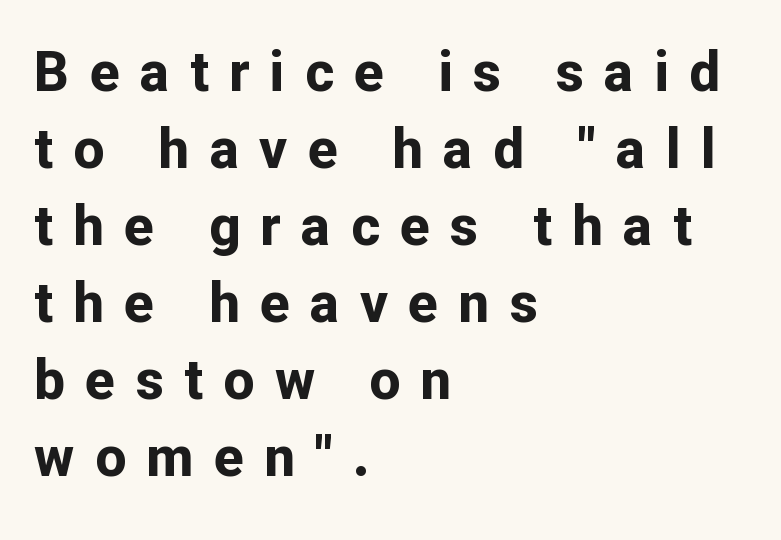
Q: Is the text bold? A: Yes.
Q: Is the text italic (slanted)? A: No, it is upright.
Q: Is the typeface a serif or a sans-serif typeface? A: Sans-serif.
Q: Is the text underlined? A: No.
Q: How is the paragraph aligned? A: Left-aligned.
Q: Is the spacing between letters normal or unusually wide? A: Unusually wide.
Q: Is the spacing between lines tight, normal or loose? A: Normal.
Q: Width (condensed, normal, or wide)? A: Normal.
Q: Stroke contrast? A: Low.
Q: x-height? A: Medium.
Q: Monospaced? A: No.
